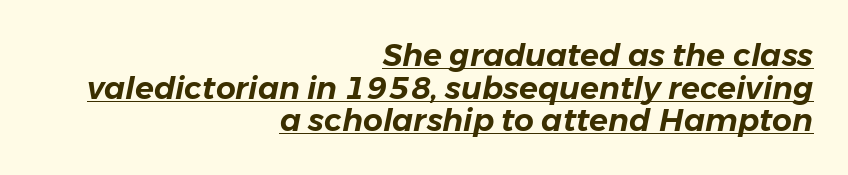
{"italic": "yes", "lean": "right", "slant_degrees": 11, "width": "normal", "stroke_contrast": "low", "x_height": "medium", "monospaced": "no", "underline": "yes", "align": "right", "line_spacing": "tight", "line_spacing_ratio": 1.05, "letter_spacing": "normal", "letter_spacing_em": 0.0, "glyph_px": 31}
